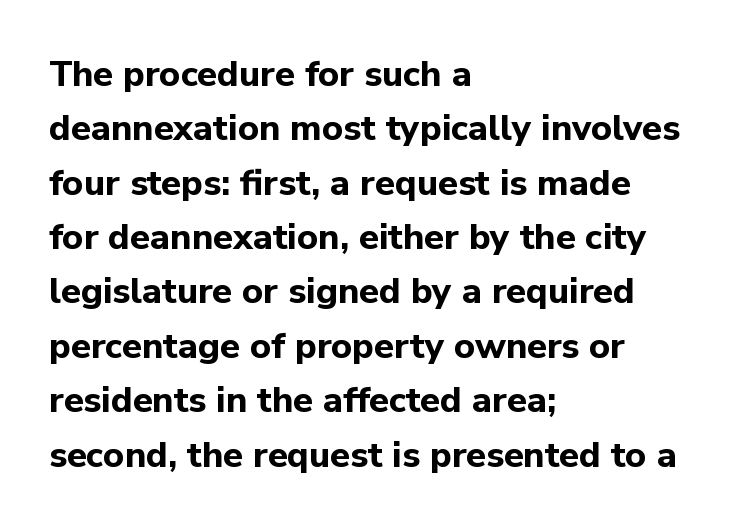
The image shows 36 px bold sans-serif type, upright; set left-aligned, normal line spacing (1.51x), normal letter spacing, not underlined; low stroke contrast and a medium x-height.
